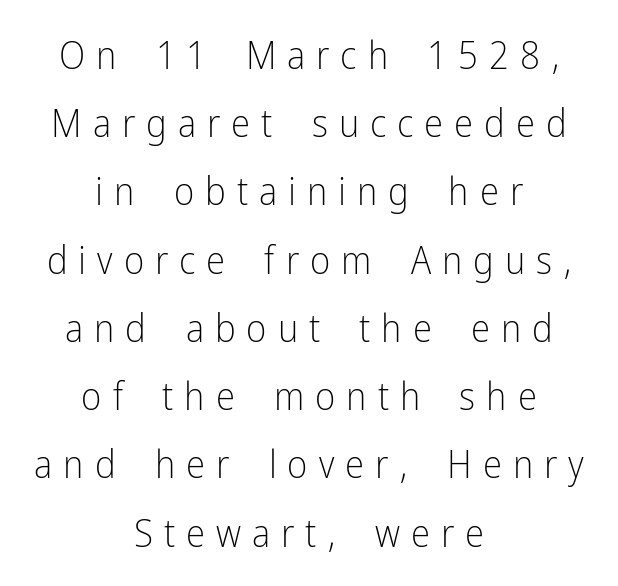
{"serif": "no", "italic": "no", "bold": "no", "weight": "light", "width": "condensed", "stroke_contrast": "low", "x_height": "medium", "monospaced": "no", "underline": "no", "align": "center", "line_spacing_ratio": 1.75, "letter_spacing": "wide", "letter_spacing_em": 0.28, "glyph_px": 39}
